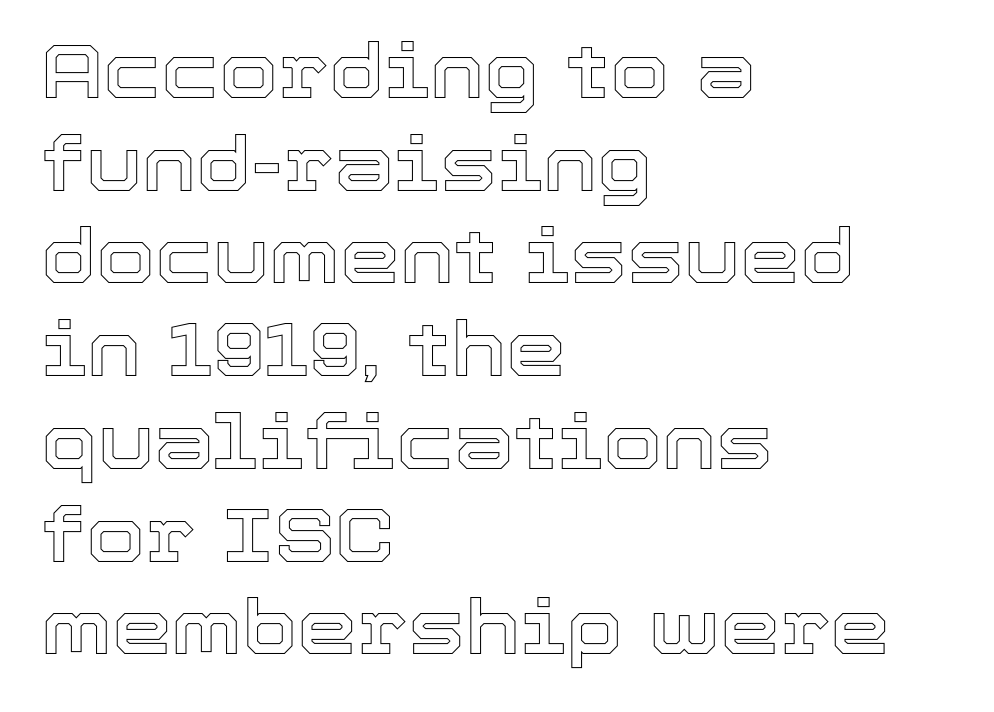
Quick note: not italic, upright. The letterforms sit shoulder to shoulder at normal distance. Nobody drew a line under any word here. The face used here is proportionally spaced, like ordinary book or web type. Left-aligned paragraph, ragged on the right.
